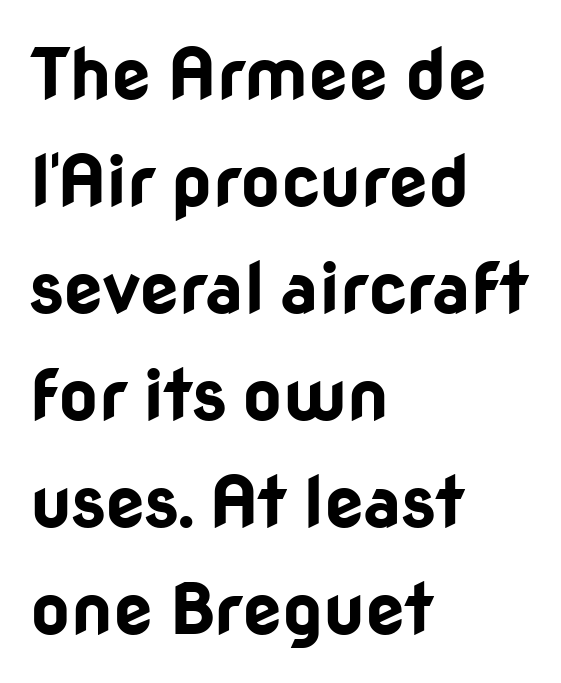
The image shows 70 px bold sans-serif type, upright; set left-aligned, normal line spacing (1.53x), normal letter spacing, not underlined; low stroke contrast and a medium x-height.
